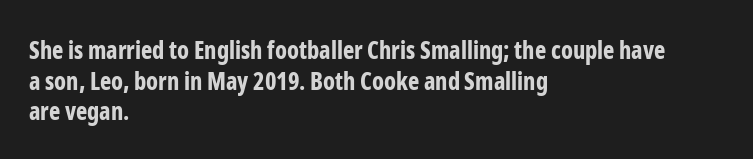
Summary of weight: heavy, a full bold. Tracking value appears to be zero — textbook default spacing. No italicization has been applied; the sample stays upright. The words here are not underlined. A normal amount of white space separates one row of letters from the next.
